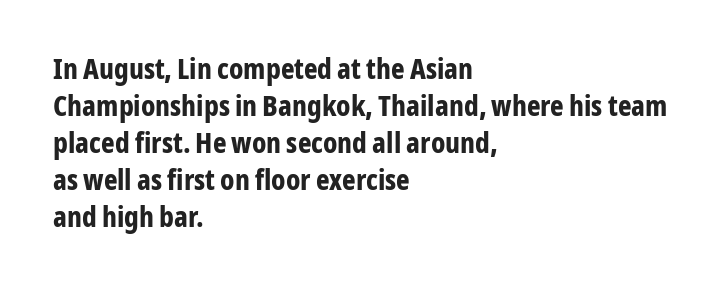
The image shows 29 px bold, condensed sans-serif type, upright; set left-aligned, normal line spacing (1.28x), normal letter spacing, not underlined; low stroke contrast and a medium x-height.
